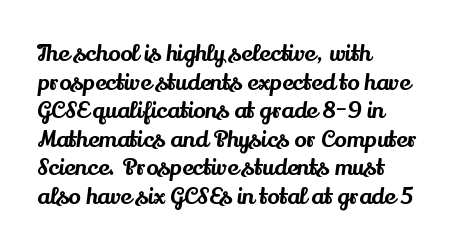
Q: Is the text italic (slanted)? A: Yes.
Q: Is the text underlined? A: No.
Q: How is the paragraph aligned? A: Left-aligned.
Q: Is the spacing between letters normal or unusually wide? A: Normal.
